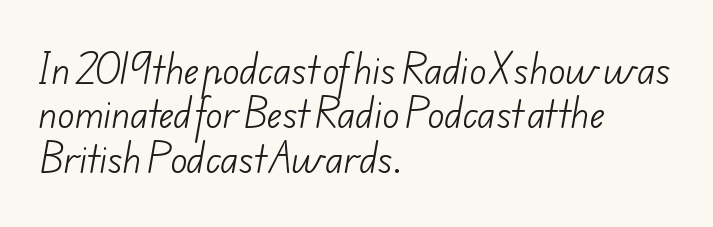
The image shows 35 px light sans-serif type; set left-aligned, normal line spacing (1.27x), normal letter spacing, not underlined; low stroke contrast and a small x-height.
